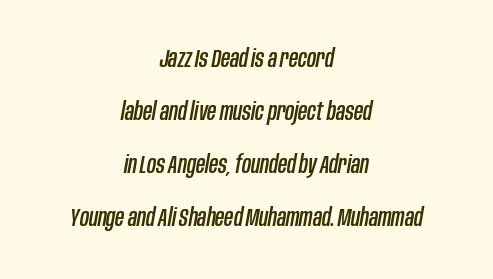
The image shows 25 px text type, italic (leaning right); set centered, loose line spacing (2.12x), normal letter spacing, not underlined.
